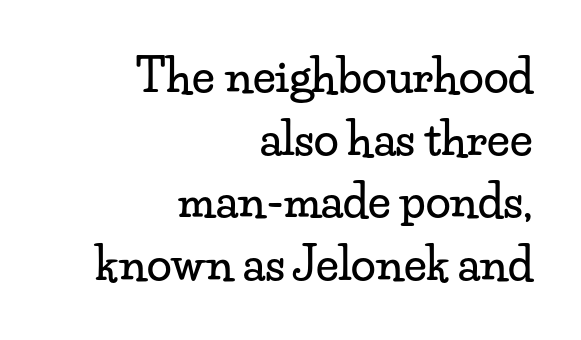
{"serif": "yes", "italic": "no", "width": "wide", "stroke_contrast": "low", "x_height": "small", "monospaced": "no", "underline": "no", "align": "right", "line_spacing": "normal", "line_spacing_ratio": 1.39, "letter_spacing": "normal", "letter_spacing_em": 0.0, "glyph_px": 45}
